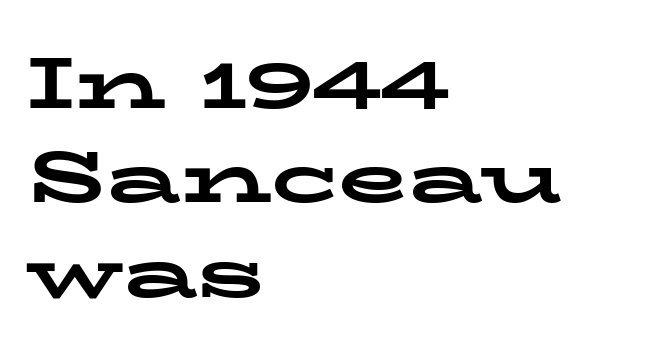
Glance below the letters and you will spot only blank space. The block of text has a typical density, with ordinary space between rows. These lines were composed using upright roman letters. The rag falls on the right side of this text block. Letterform terminals end in serifs throughout the passage. The strokes are fattened all the way to bold.
